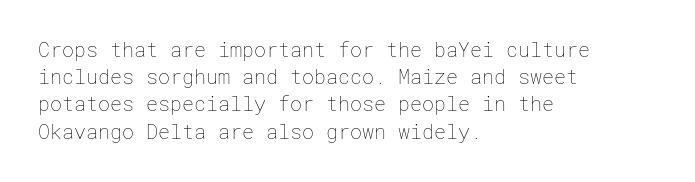
The image shows 20 px text type, upright; set left-aligned, normal line spacing (1.36x), normal letter spacing, not underlined.
